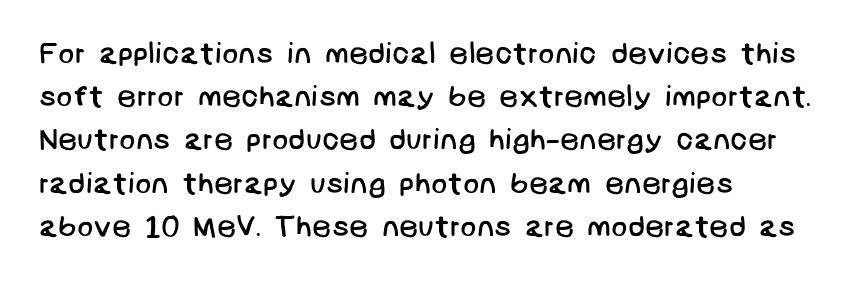
{"serif": "no", "bold": "no", "weight": "regular", "width": "normal", "stroke_contrast": "low", "x_height": "large", "underline": "no", "align": "left", "line_spacing": "normal", "line_spacing_ratio": 1.44, "letter_spacing": "normal", "letter_spacing_em": 0.0, "glyph_px": 30}
